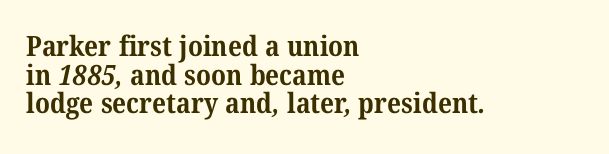
Q: Is the text bold? A: Yes.
Q: Is the typeface a serif or a sans-serif typeface? A: Serif.
Q: Is the text underlined? A: No.
Q: How is the paragraph aligned? A: Left-aligned.
Q: Is the spacing between letters normal or unusually wide? A: Normal.
Q: Is the spacing between lines tight, normal or loose? A: Tight.
Q: Width (condensed, normal, or wide)? A: Normal.
Q: Stroke contrast? A: Medium.
Q: x-height? A: Medium.
Q: Monospaced? A: No.
